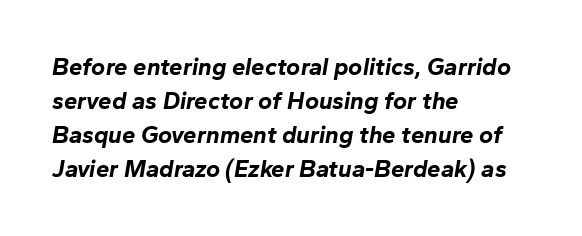
The image shows 24 px bold type, italic (leaning right); set left-aligned, normal line spacing (1.42x), normal letter spacing, not underlined.
